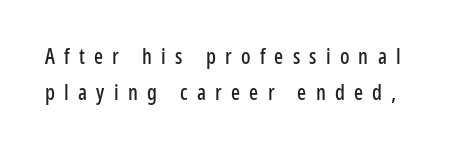
These lines have a slow, spaced-out rhythm from letter to letter. The letters stand straight up with perfectly vertical stems. Nobody drew a line under any word here.
